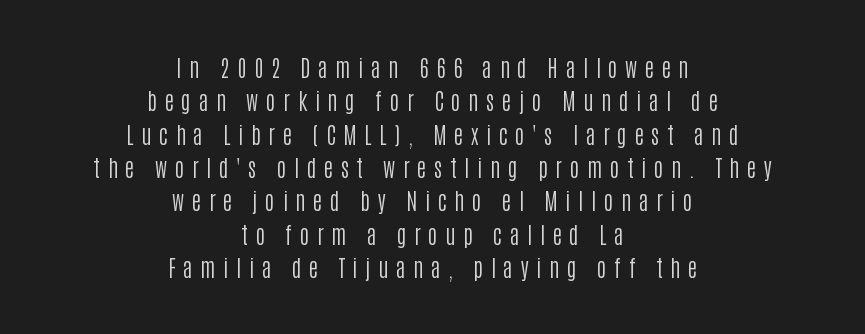
In terms of leading, this rendering sits right in the middle. The typeface has the unassuming heft of standard copy or less. The letterforms stand isolated, each surrounded by extra space. Every character sits straight up, as roman type does.
